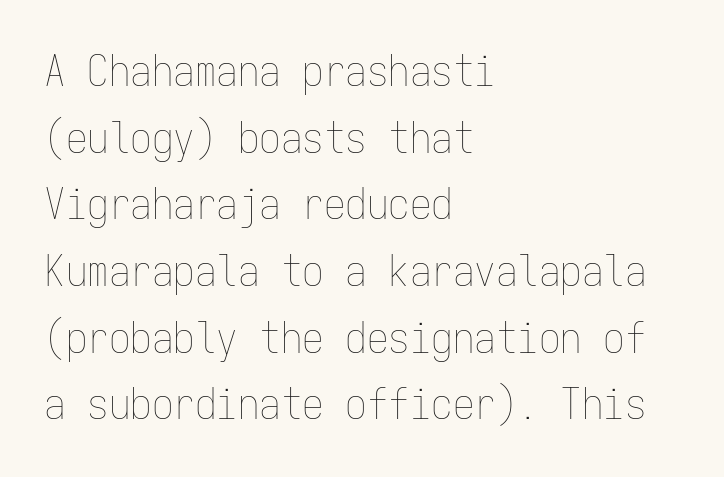
The image shows 43 px thin, condensed type, upright, monospaced; set left-aligned, normal line spacing (1.55x), normal letter spacing, not underlined; low stroke contrast and a medium x-height.
